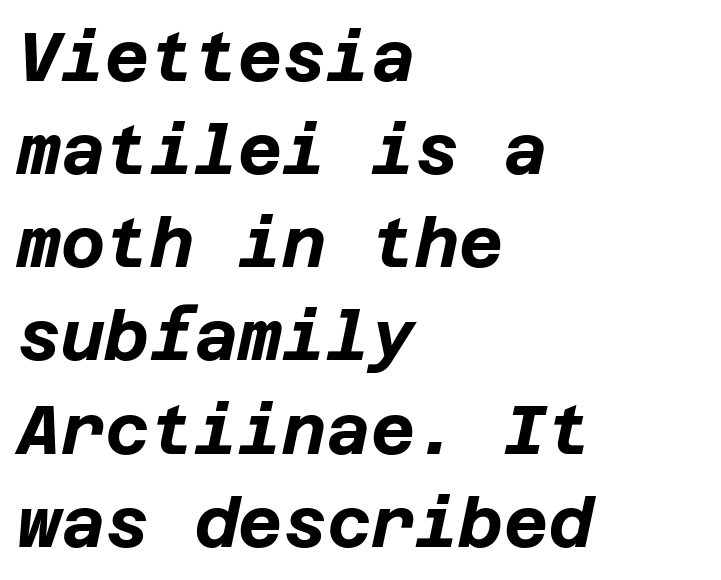
The image shows 68 px bold type, italic (leaning right); set left-aligned, normal line spacing (1.37x), normal letter spacing, not underlined; low stroke contrast and a large x-height.
